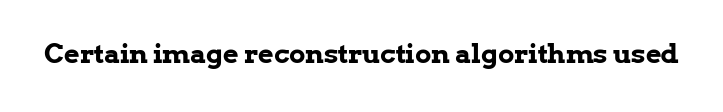
What stands out about the letter spacing? Nothing — it is the standard amount. No italicization has been applied; the sample stays upright. The gap between lines stays unmarked. Thick stems and heavy bowls — unmistakably bold.
